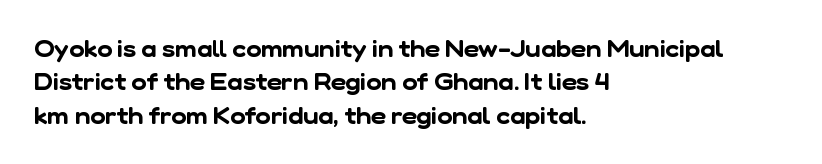
The foot of each line stays bare and open. Leading: standard. Horizontally, the lines are justified to the leading edge only. Tracking value appears to be zero — textbook default spacing.
